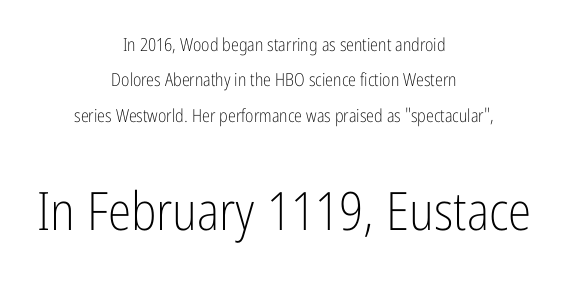
Vertical stems look standard width or narrower in stroke. Look at the tracking — it's just the regular setting, nothing added. These lines stack symmetrically, like a column narrowing and widening about its center. The letters advance in unequal steps, a hallmark of proportional type. The second block has been scaled up relative to the first. Lines of text with bare space underneath.
